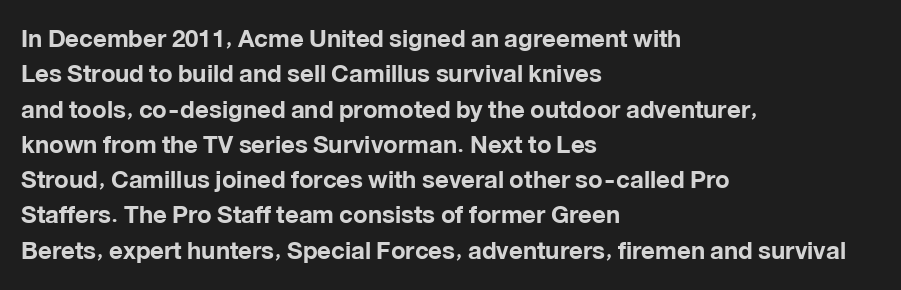
Q: Is the text bold? A: Yes.
Q: Is the text italic (slanted)? A: No, it is upright.
Q: Is the text underlined? A: No.
Q: How is the paragraph aligned? A: Left-aligned.
Q: Is the spacing between letters normal or unusually wide? A: Normal.
Q: Is the spacing between lines tight, normal or loose? A: Normal.
